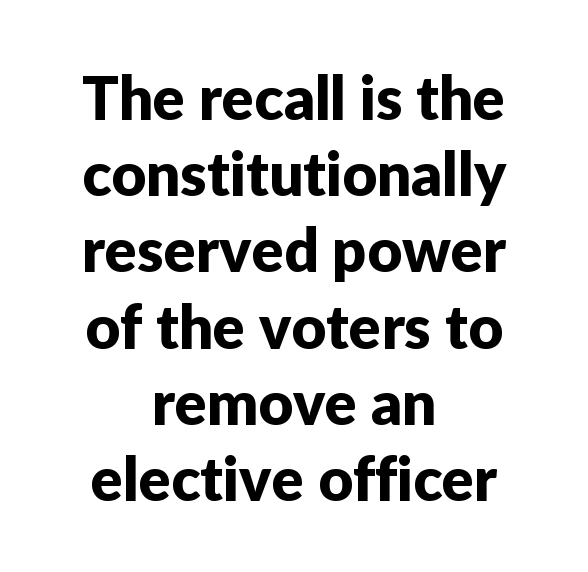
Q: Is the text italic (slanted)? A: No, it is upright.
Q: Is the typeface a serif or a sans-serif typeface? A: Sans-serif.
Q: Is the text underlined? A: No.
Q: How is the paragraph aligned? A: Centered.
Q: Is the spacing between letters normal or unusually wide? A: Normal.
Q: Is the spacing between lines tight, normal or loose? A: Normal.
Q: Width (condensed, normal, or wide)? A: Normal.
Q: Stroke contrast? A: Low.
Q: x-height? A: Medium.
Q: Monospaced? A: No.
